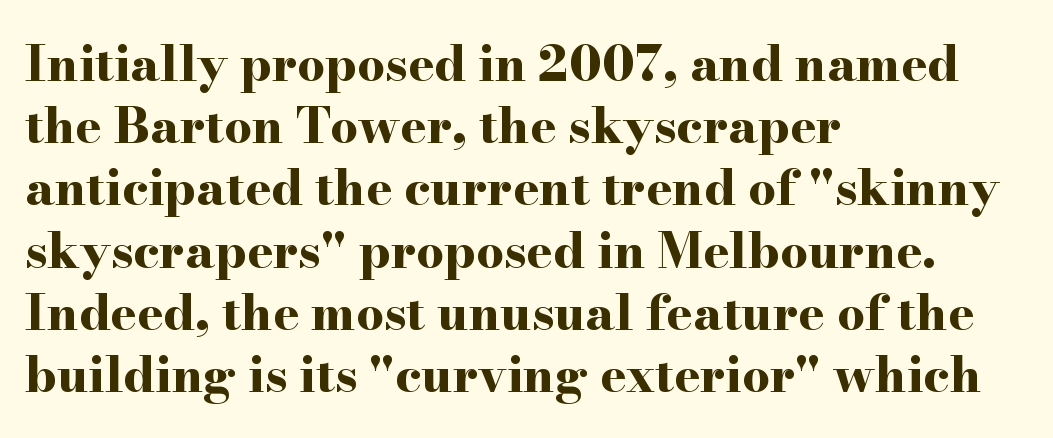
The letters stand straight up with perfectly vertical stems. Heft: maximum for text — a bold. The typeface chosen for these lines features serifs. Plain, unruled lines of type. Varying glyph widths throughout — classic text-font behaviour.
